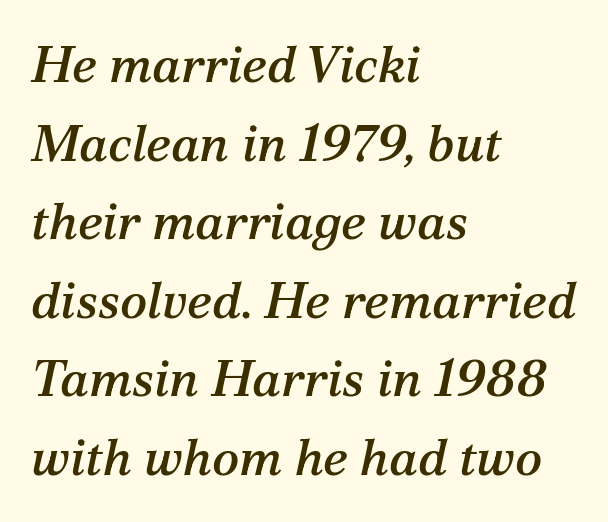
{"serif": "yes", "italic": "yes", "lean": "right", "slant_degrees": 12, "width": "normal", "stroke_contrast": "medium", "x_height": "medium", "monospaced": "no", "underline": "no", "align": "left", "line_spacing": "normal", "line_spacing_ratio": 1.54, "letter_spacing": "normal", "letter_spacing_em": 0.0, "glyph_px": 51}
